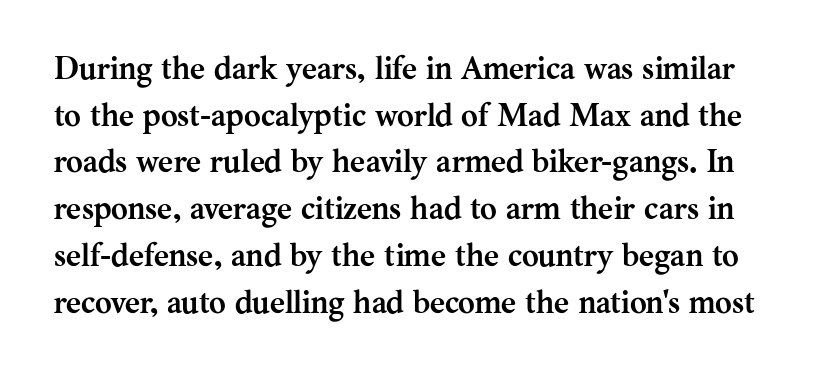
{"serif": "yes", "italic": "no", "bold": "yes", "weight": "semibold", "width": "normal", "stroke_contrast": "medium", "x_height": "medium", "monospaced": "no", "underline": "no", "line_spacing": "normal", "line_spacing_ratio": 1.46, "letter_spacing": "normal", "letter_spacing_em": 0.0, "glyph_px": 32}
